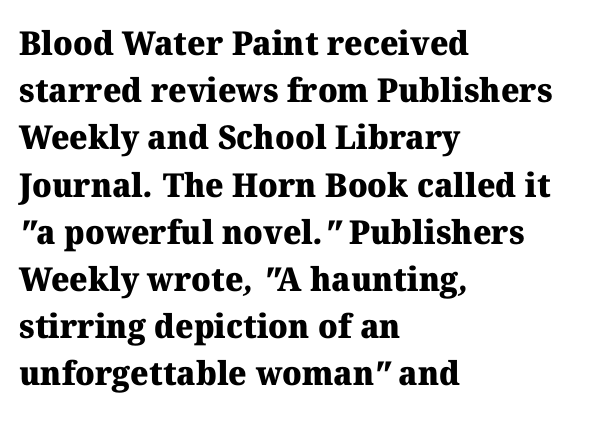
Observe the serifs anchoring each vertical stroke in this sample. The letters are bold, with thick, heavy strokes. If you measured baseline to baseline, you'd find a middling distance. Each line starts at the same left margin while the right side varies. Glyph-to-glyph distance matches everyday printed text.
